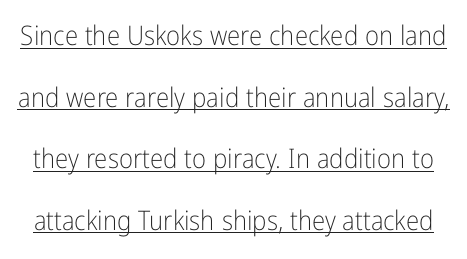
You could fit nearly another row in the gap between these rows. A typesetter would call this zero additional tracking. These lines were composed using upright roman letters. Underline: present. The font is comparable to plain body text, perhaps lighter.
